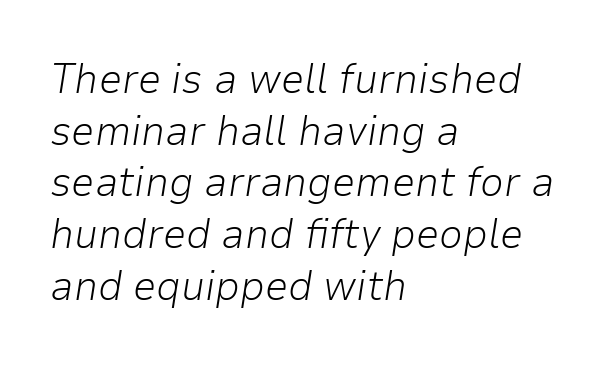
The image shows 42 px light type, italic (leaning right); set left-aligned, line spacing 1.23x, normal letter spacing, not underlined; low stroke contrast and a medium x-height.
